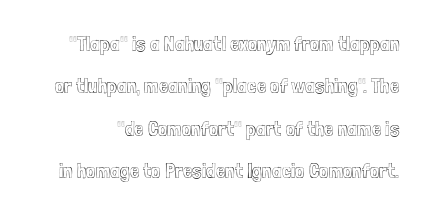
The image shows 21 px text type, upright; set loose line spacing (2.02x), normal letter spacing, not underlined.
